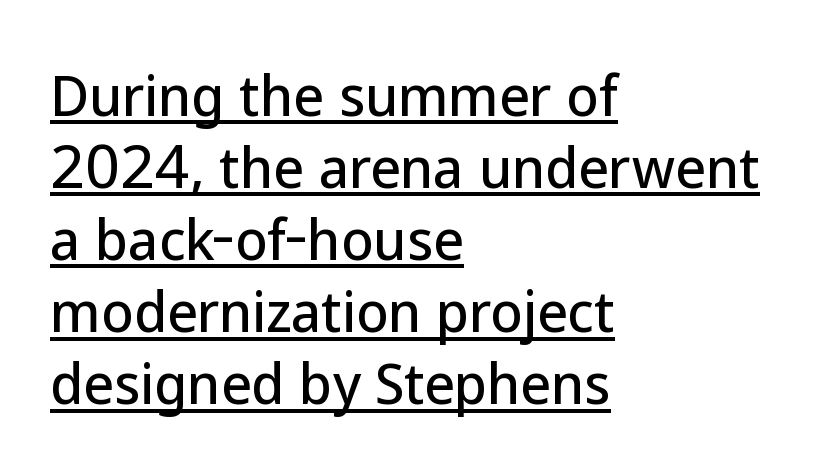
{"serif": "no", "italic": "no", "width": "normal", "stroke_contrast": "low", "x_height": "medium", "monospaced": "no", "underline": "yes", "align": "left", "line_spacing": "normal", "line_spacing_ratio": 1.36, "letter_spacing": "normal", "letter_spacing_em": 0.0, "glyph_px": 53}
